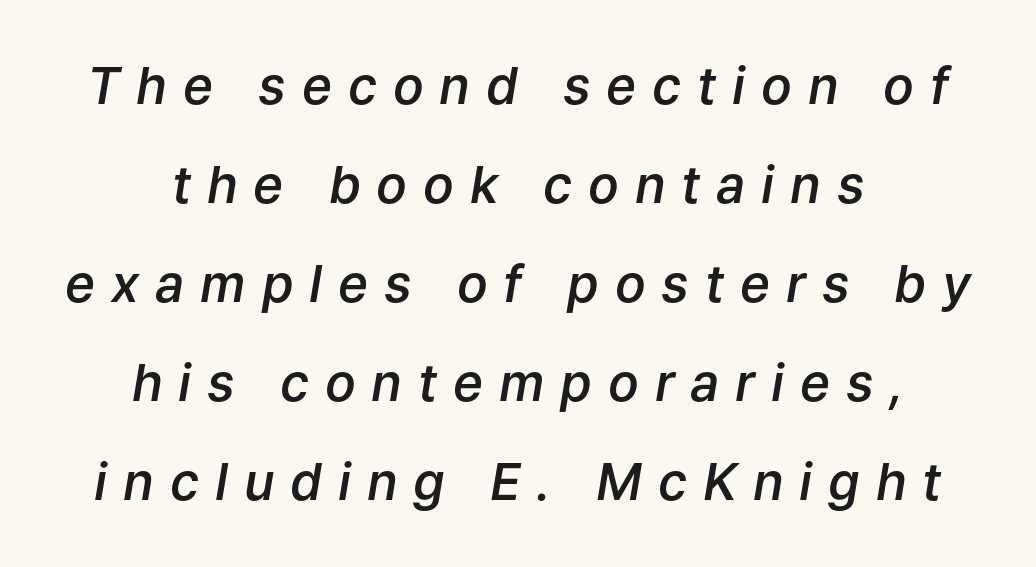
The image shows 51 px semibold type, italic (leaning right); set centered, loose line spacing (1.94x), unusually wide letter spacing (+0.31 em), not underlined; low stroke contrast and a medium x-height.
